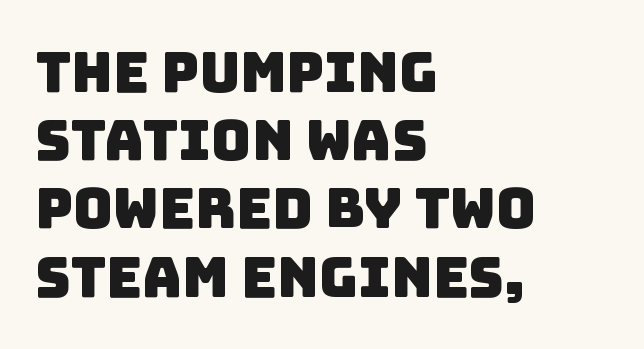
Q: Is the typeface a serif or a sans-serif typeface? A: Sans-serif.
Q: Is the text underlined? A: No.
Q: How is the paragraph aligned? A: Left-aligned.
Q: Is the spacing between letters normal or unusually wide? A: Normal.
Q: Width (condensed, normal, or wide)? A: Normal.
Q: Stroke contrast? A: Low.
Q: x-height? A: Large.
Q: Monospaced? A: No.
